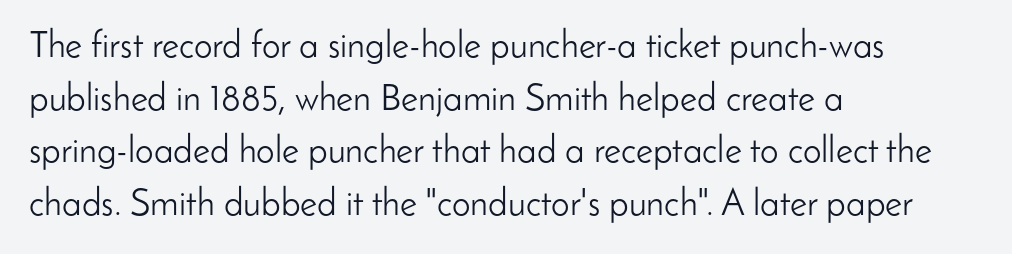
{"serif": "no", "italic": "no", "bold": "no", "weight": "light", "width": "normal", "stroke_contrast": "low", "x_height": "small", "monospaced": "no", "underline": "no", "align": "left", "line_spacing": "normal", "line_spacing_ratio": 1.42, "letter_spacing": "normal", "letter_spacing_em": 0.0, "glyph_px": 37}
